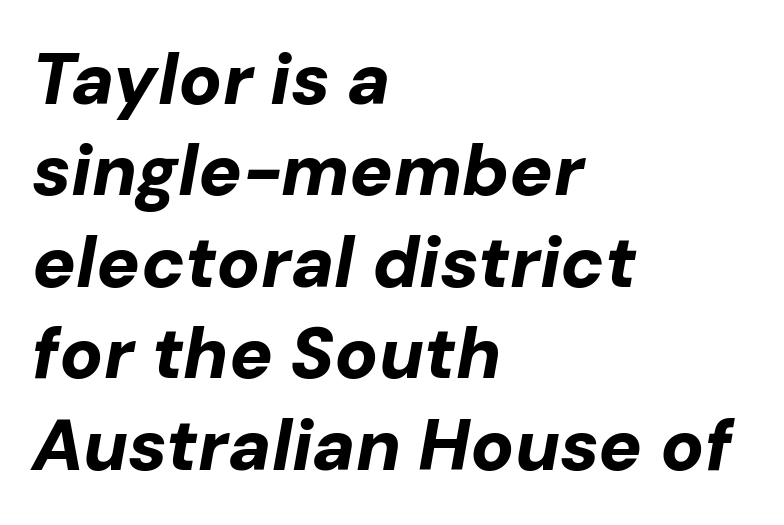
The image shows 72 px bold type, italic (leaning right); set left-aligned, normal line spacing (1.27x), normal letter spacing, not underlined; low stroke contrast and a medium x-height.
